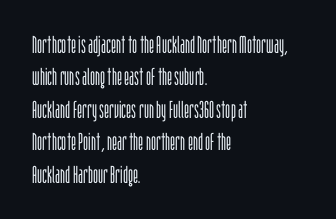
{"italic": "no", "bold": "no", "underline": "no", "align": "left", "line_spacing": "normal", "line_spacing_ratio": 1.35, "letter_spacing": "normal", "letter_spacing_em": 0.0, "glyph_px": 24}
